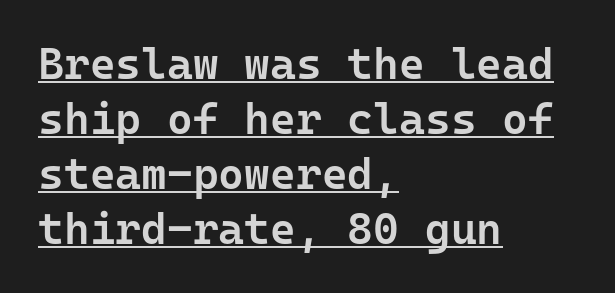
{"serif": "no", "italic": "no", "bold": "semi", "weight": "semibold", "width": "normal", "stroke_contrast": "low", "x_height": "medium", "monospaced": "yes", "underline": "yes", "align": "left", "line_spacing": "normal", "line_spacing_ratio": 1.25, "letter_spacing": "normal", "letter_spacing_em": 0.0, "glyph_px": 44}
